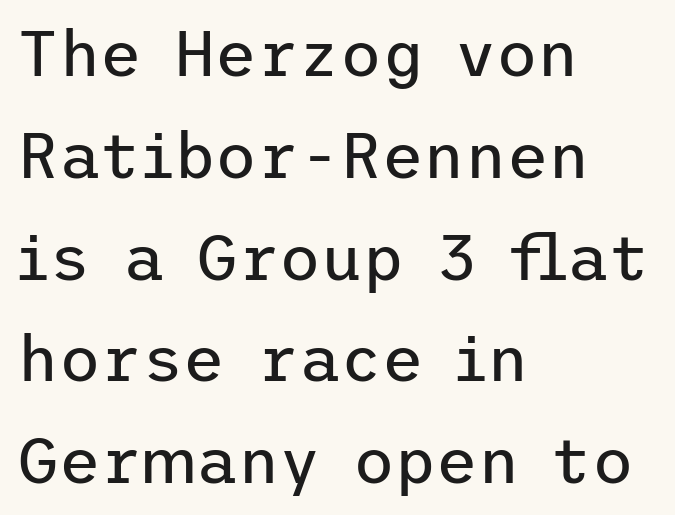
The image shows 64 px regular-weight sans-serif type, upright; set left-aligned, normal line spacing (1.59x), normal letter spacing, not underlined; low stroke contrast and a medium x-height.
